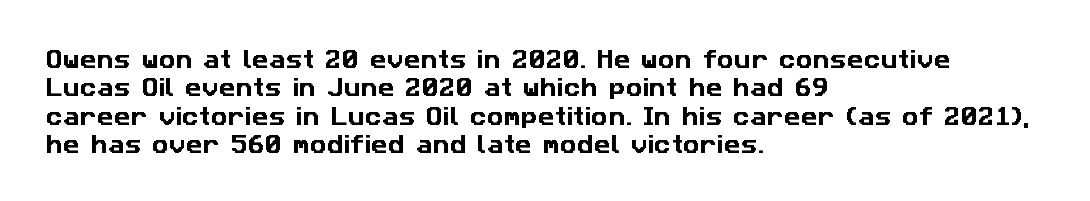
Each word holds together tightly as a unit, with standard inter-letter gaps. In terms of leading, this rendering sits right in the middle. Horizontally, the lines are justified to the leading edge only. Letters rest on an invisible, unmarked baseline.
